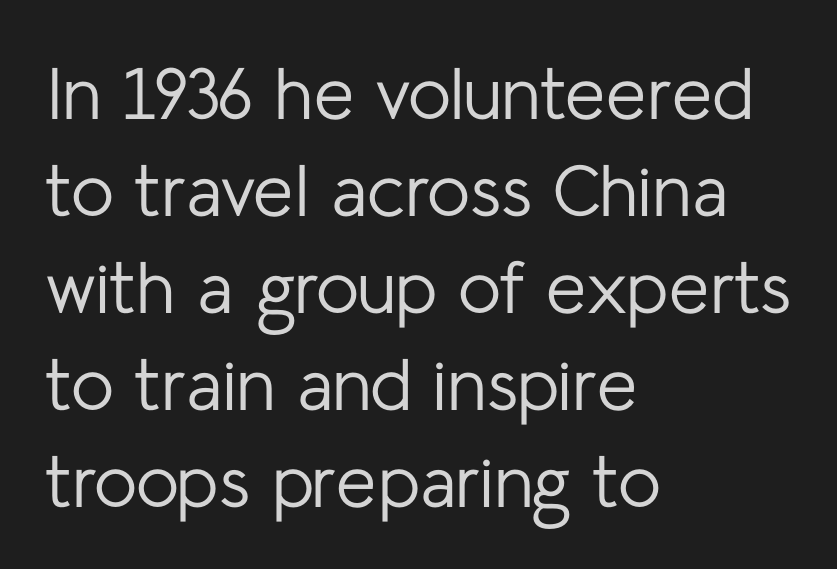
The image shows 73 px regular-weight sans-serif type, upright; set left-aligned, normal line spacing (1.33x), normal letter spacing, not underlined; low stroke contrast and a medium x-height.
